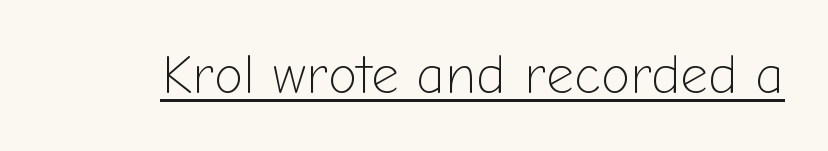
Q: Is the text bold? A: No.
Q: Is the text italic (slanted)? A: No, it is upright.
Q: Is the typeface a serif or a sans-serif typeface? A: Sans-serif.
Q: Is the text underlined? A: Yes.
Q: Is the spacing between letters normal or unusually wide? A: Normal.
Q: Width (condensed, normal, or wide)? A: Normal.
Q: Stroke contrast? A: Low.
Q: x-height? A: Medium.
Q: Monospaced? A: No.
